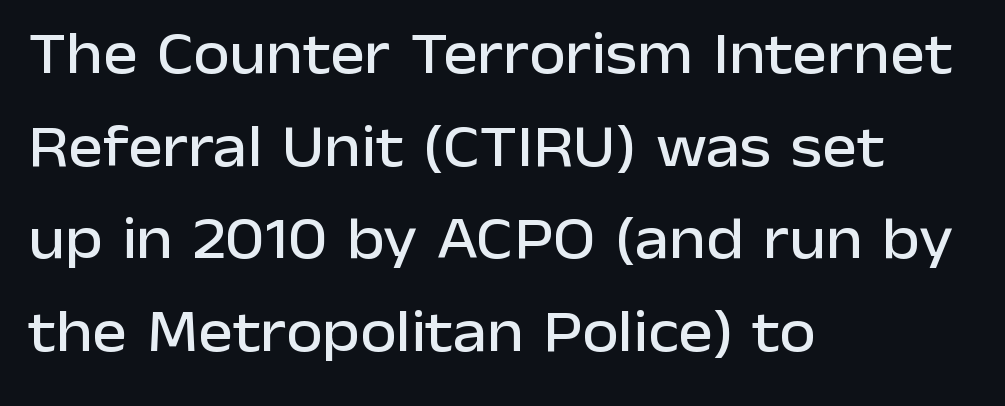
{"serif": "no", "italic": "no", "width": "normal", "stroke_contrast": "low", "x_height": "medium", "monospaced": "no", "underline": "no", "align": "left", "line_spacing": "normal", "line_spacing_ratio": 1.57, "letter_spacing": "normal", "letter_spacing_em": 0.0, "glyph_px": 59}
